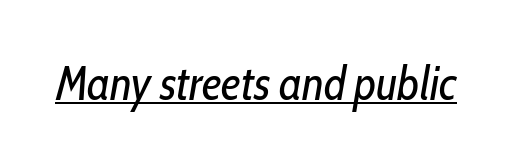
{"italic": "yes", "lean": "right", "slant_degrees": 10, "bold": "no", "weight": "regular", "width": "condensed", "stroke_contrast": "low", "x_height": "medium", "monospaced": "no", "underline": "yes", "letter_spacing": "normal", "letter_spacing_em": 0.0, "glyph_px": 47}
